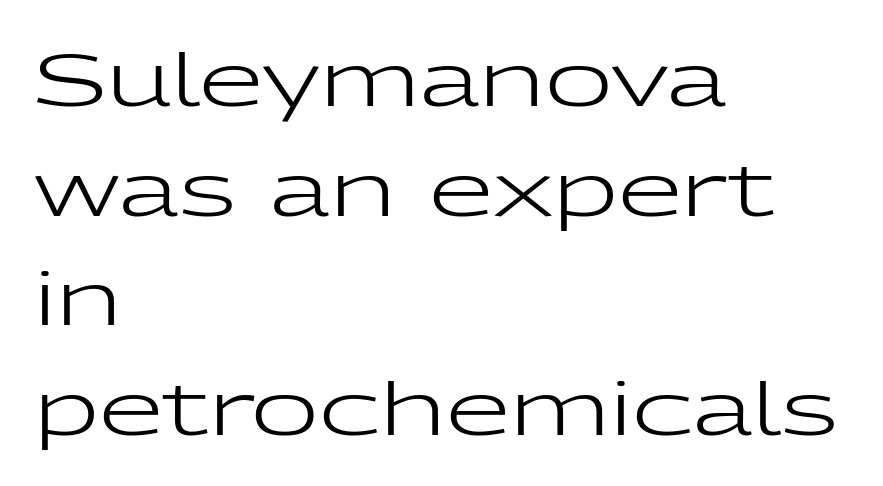
{"serif": "no", "italic": "no", "bold": "no", "weight": "regular", "width": "wide", "stroke_contrast": "low", "x_height": "medium", "monospaced": "no", "underline": "no", "align": "left", "line_spacing": "normal", "line_spacing_ratio": 1.48, "letter_spacing": "normal", "letter_spacing_em": 0.0, "glyph_px": 74}
